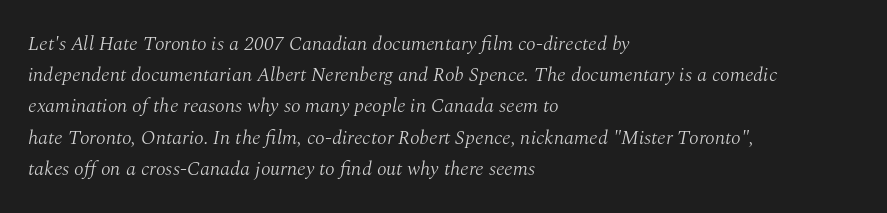
Short and long lines alike share a common starting point at left. A bare baseline throughout the passage. The passage shown is not bold in any degree. Students, note that the glyphs here touch the page at normal intervals.
